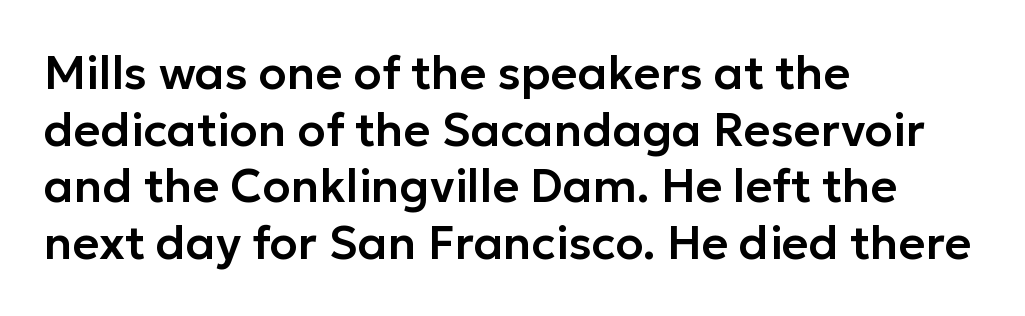
The image shows 46 px sans-serif type, upright; set left-aligned, line spacing 1.23x, normal letter spacing, not underlined; low stroke contrast and a medium x-height.
